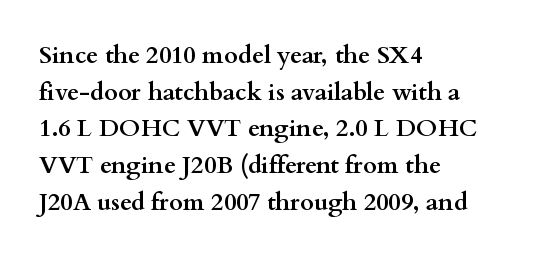
Q: Is the text bold? A: Yes.
Q: Is the text italic (slanted)? A: No, it is upright.
Q: Is the text underlined? A: No.
Q: How is the paragraph aligned? A: Left-aligned.
Q: Is the spacing between letters normal or unusually wide? A: Normal.
Q: Is the spacing between lines tight, normal or loose? A: Normal.
